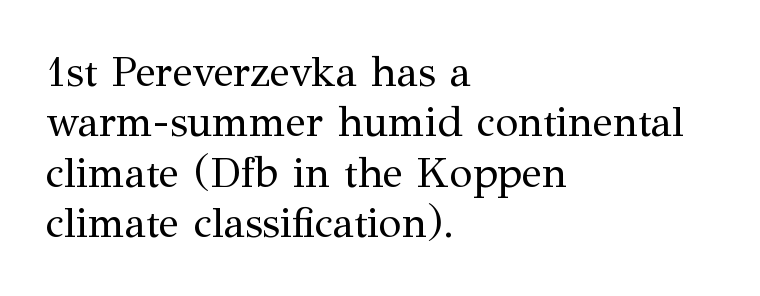
What kind of face is this? One with serifs. Rendered with straight, roman letterforms. The space directly below the letters is spotless. Layout note: lines flush left. Varying glyph widths throughout — classic text-font behaviour.
